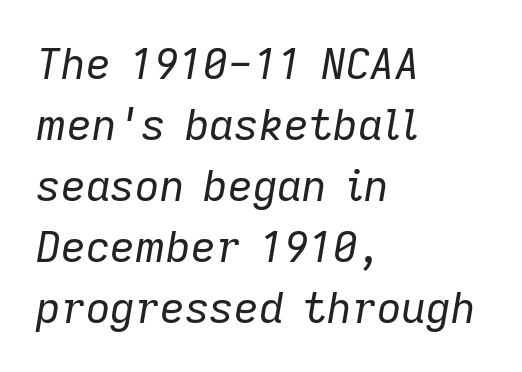
The image shows 43 px regular-weight type, italic (leaning right); set left-aligned, normal line spacing (1.42x), normal letter spacing, not underlined; low stroke contrast and a medium x-height.
